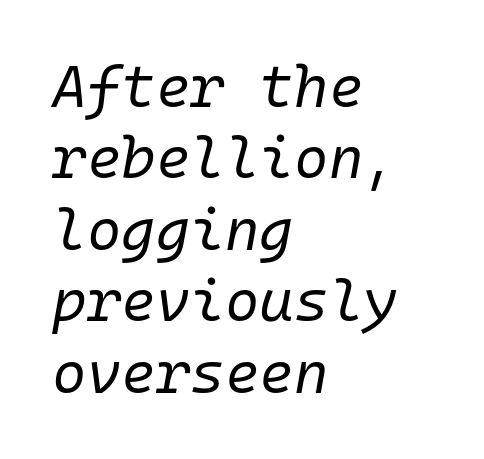
Q: Is the text bold? A: No.
Q: Is the text italic (slanted)? A: Yes, it leans right by about 10 degrees.
Q: Is the text underlined? A: No.
Q: How is the paragraph aligned? A: Left-aligned.
Q: Is the spacing between letters normal or unusually wide? A: Normal.
Q: Width (condensed, normal, or wide)? A: Normal.
Q: Stroke contrast? A: Low.
Q: x-height? A: Medium.
Q: Monospaced? A: Yes.
